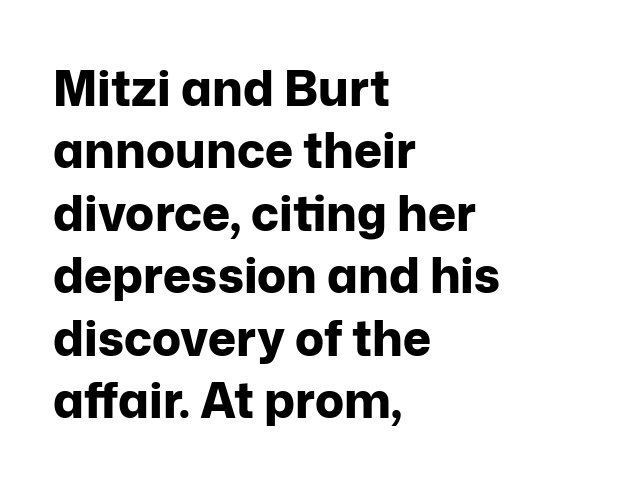
{"serif": "no", "italic": "no", "bold": "yes", "weight": "bold", "width": "normal", "stroke_contrast": "low", "x_height": "medium", "monospaced": "no", "underline": "no", "align": "left", "line_spacing": "normal", "line_spacing_ratio": 1.3, "letter_spacing": "normal", "letter_spacing_em": 0.0, "glyph_px": 48}
